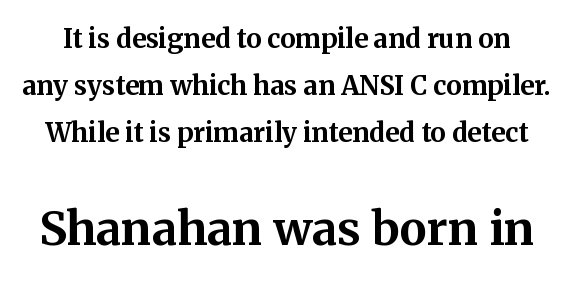
{"serif": "yes", "italic": "no", "bold": "yes", "weight": "bold", "width": "normal", "stroke_contrast": "medium", "x_height": "medium", "monospaced": "no", "underline": "no", "line_spacing_ratio": 1.8, "letter_spacing": "normal", "letter_spacing_em": 0.0, "larger_block": "second", "size_ratio": 1.77, "glyph_px": 46}
